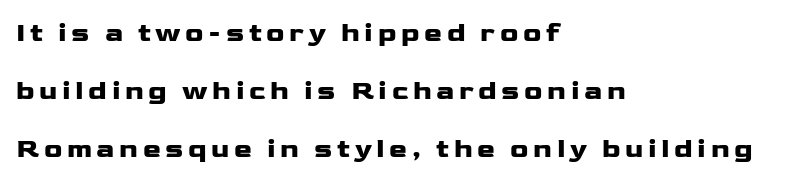
The image shows 27 px bold type, upright; set left-aligned, loose line spacing (2.15x), not underlined.
